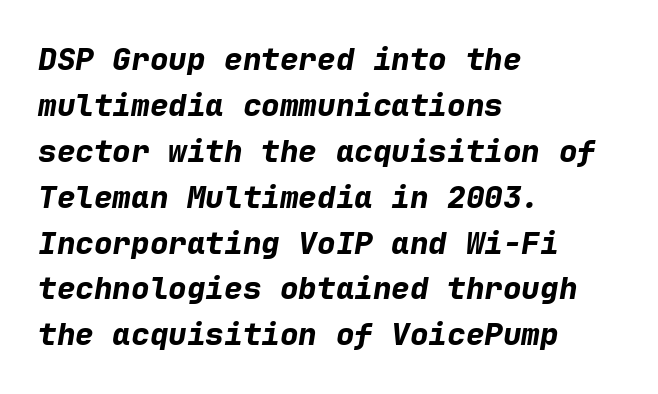
Q: Is the text bold? A: Yes.
Q: Is the text italic (slanted)? A: Yes, it leans right by about 9 degrees.
Q: Is the text underlined? A: No.
Q: How is the paragraph aligned? A: Left-aligned.
Q: Is the spacing between letters normal or unusually wide? A: Normal.
Q: Is the spacing between lines tight, normal or loose? A: Normal.
Q: Width (condensed, normal, or wide)? A: Normal.
Q: Stroke contrast? A: Low.
Q: x-height? A: Medium.
Q: Monospaced? A: Yes.
